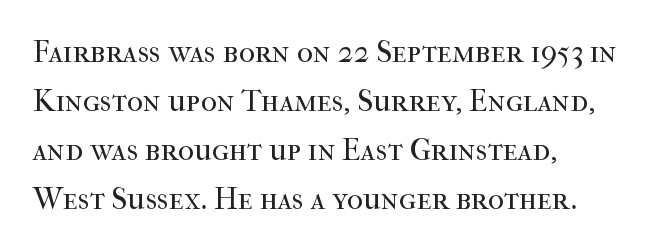
{"serif": "yes", "italic": "no", "bold": "no", "weight": "regular", "width": "normal", "stroke_contrast": "high", "x_height": "medium", "monospaced": "no", "underline": "no", "align": "left", "line_spacing": "normal", "line_spacing_ratio": 1.58, "letter_spacing": "normal", "letter_spacing_em": 0.0, "glyph_px": 31}
